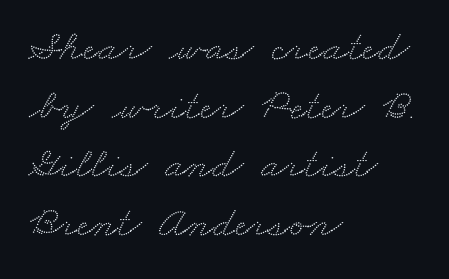
{"serif": "yes", "width": "wide", "stroke_contrast": "medium", "x_height": "small", "monospaced": "no", "underline": "no", "align": "left", "line_spacing": "normal", "line_spacing_ratio": 1.33, "letter_spacing": "normal", "letter_spacing_em": 0.0, "glyph_px": 44}
